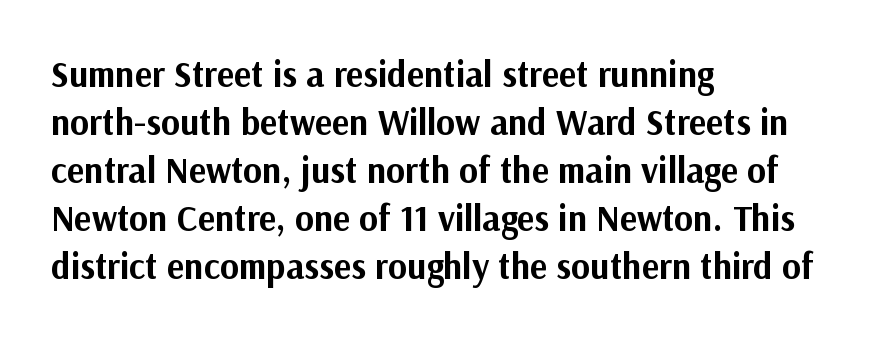
The strip under each line holds only bare page. The lines are quadded left. A typesetter would call this proportional, since set widths differ per character. The line-height multiplier appears to be the usual default. Emphasis by weight is at full strength: bold. In terms of letterspacing, this is plain default setting.
